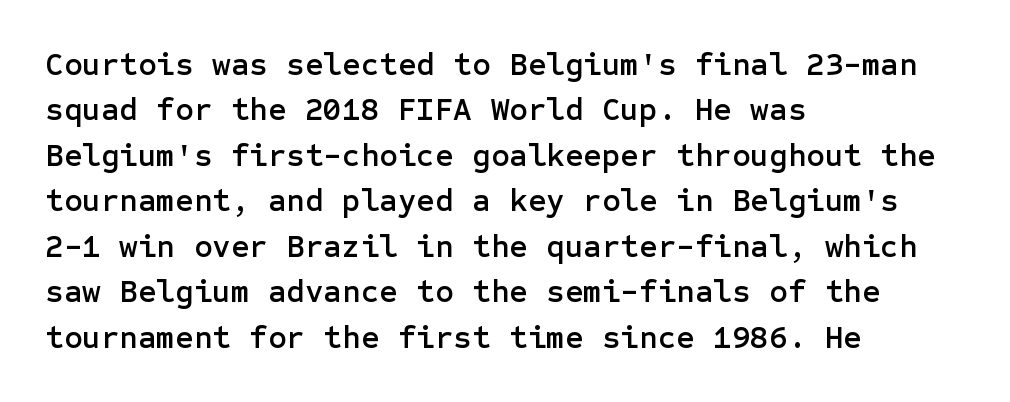
Q: Is the text italic (slanted)? A: No, it is upright.
Q: Is the typeface a serif or a sans-serif typeface? A: Sans-serif.
Q: Is the text underlined? A: No.
Q: How is the paragraph aligned? A: Left-aligned.
Q: Is the spacing between letters normal or unusually wide? A: Normal.
Q: Is the spacing between lines tight, normal or loose? A: Normal.
Q: Width (condensed, normal, or wide)? A: Normal.
Q: Stroke contrast? A: Low.
Q: x-height? A: Medium.
